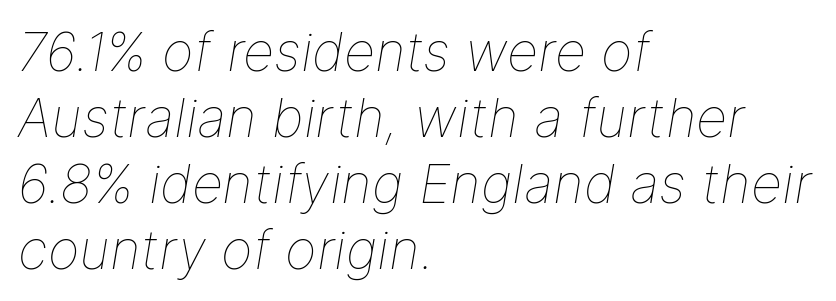
{"italic": "yes", "lean": "right", "slant_degrees": 9, "bold": "no", "weight": "thin", "width": "normal", "stroke_contrast": "low", "x_height": "medium", "monospaced": "no", "underline": "no", "align": "left", "line_spacing_ratio": 1.22, "letter_spacing": "normal", "letter_spacing_em": 0.0, "glyph_px": 54}
